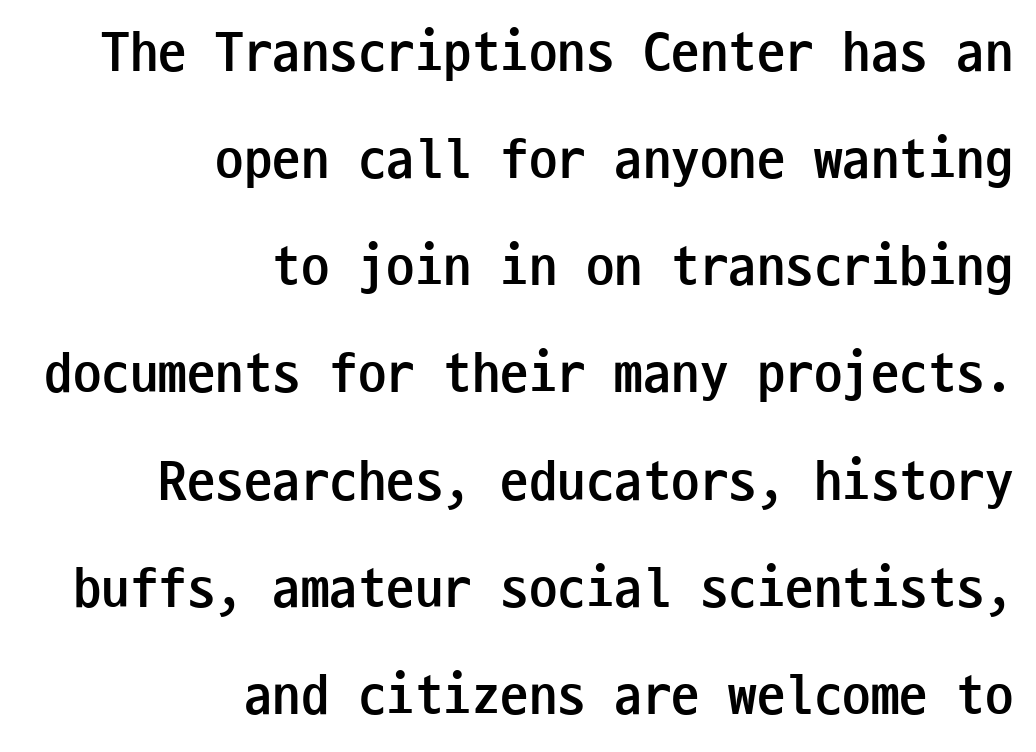
Q: Is the text bold? A: Yes.
Q: Is the text italic (slanted)? A: No, it is upright.
Q: Is the typeface a serif or a sans-serif typeface? A: Sans-serif.
Q: Is the text underlined? A: No.
Q: How is the paragraph aligned? A: Right-aligned.
Q: Is the spacing between letters normal or unusually wide? A: Normal.
Q: Width (condensed, normal, or wide)? A: Condensed.
Q: Stroke contrast? A: Low.
Q: x-height? A: Medium.
Q: Monospaced? A: Yes.
